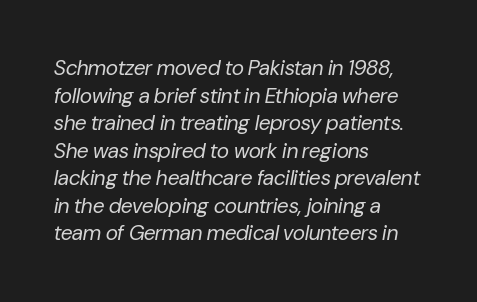
No extra ink here — the face is not bold. Underlining? Definitely not there. Notice how descenders clear the ascenders below comfortably — that's standard leading. Observe the ordinary spacing: letters are neighbours, not strangers.
